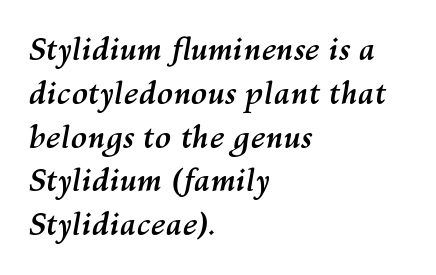
{"italic": "yes", "lean": "right", "slant_degrees": 10, "bold": "yes", "weight": "semibold", "width": "normal", "stroke_contrast": "medium", "x_height": "medium", "monospaced": "no", "underline": "no", "align": "left", "line_spacing": "normal", "line_spacing_ratio": 1.46, "letter_spacing": "normal", "letter_spacing_em": 0.0, "glyph_px": 30}
